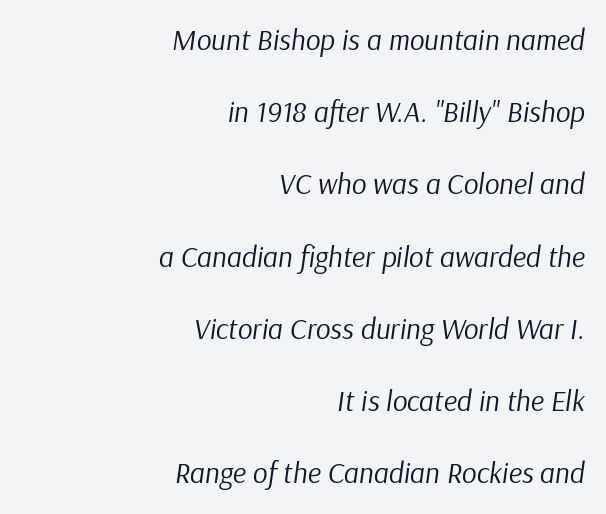
{"italic": "yes", "lean": "right", "slant_degrees": 9, "bold": "no", "weight": "regular", "width": "normal", "stroke_contrast": "low", "x_height": "medium", "monospaced": "no", "underline": "no", "align": "right", "line_spacing": "loose", "line_spacing_ratio": 2.49, "letter_spacing": "normal", "letter_spacing_em": 0.0, "glyph_px": 29}
